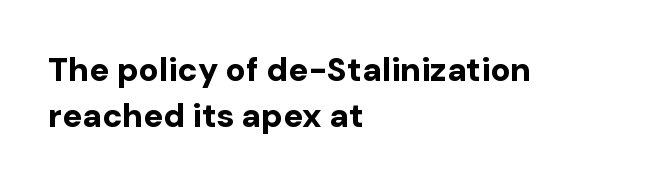
{"serif": "no", "italic": "no", "bold": "yes", "weight": "bold", "width": "normal", "stroke_contrast": "low", "x_height": "medium", "monospaced": "no", "underline": "no", "align": "left", "line_spacing": "normal", "line_spacing_ratio": 1.4, "letter_spacing": "normal", "letter_spacing_em": 0.0, "glyph_px": 33}
